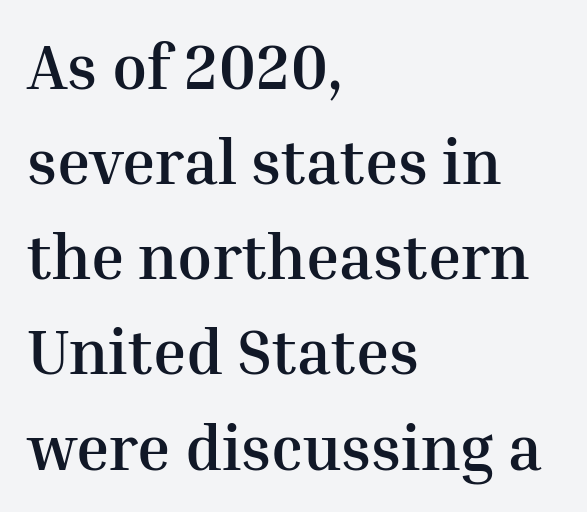
This sample uses an upright cut, with every glyph sitting square on the baseline. Is the letter spacing exaggerated? No — it looks like the ordinary default. Look at the stroke-to-counter ratio: heavy, a bold. This sample has the flowing, uneven cadence of proportional lettering. Normally led — the rows are evenly, conventionally spaced.
